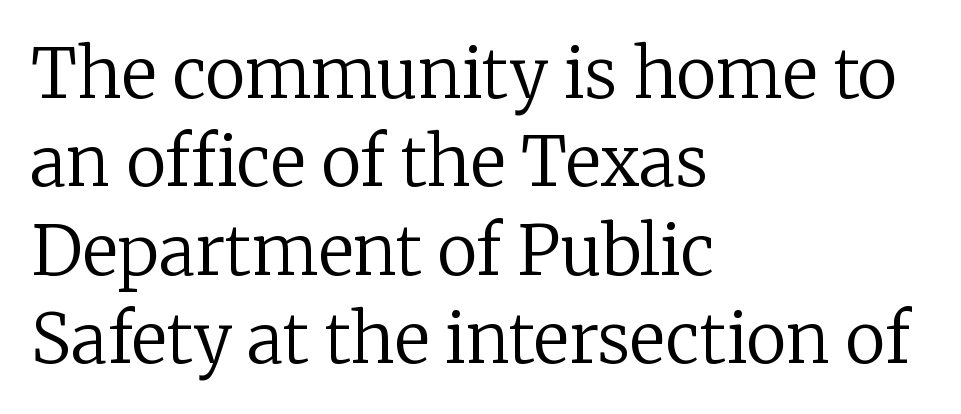
The gaps between neighbouring characters are ordinary and unremarkable. Honestly, there is no underline to notice here at all. Old-style or modern, the face here clearly has serifs. If you drew a ruler down the left edge, every line would touch it.
